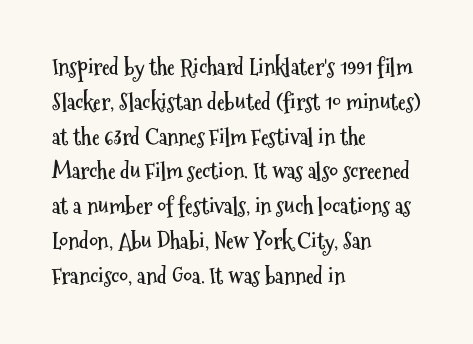
Q: Is the text bold? A: Yes.
Q: Is the text italic (slanted)? A: No, it is upright.
Q: Is the text underlined? A: No.
Q: How is the paragraph aligned? A: Left-aligned.
Q: Is the spacing between letters normal or unusually wide? A: Normal.
Q: Is the spacing between lines tight, normal or loose? A: Normal.
